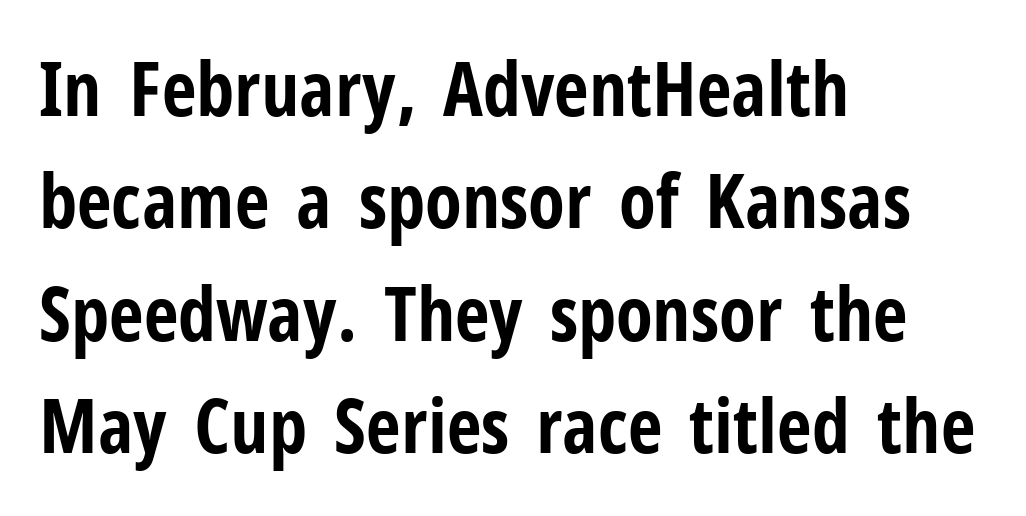
The image shows 76 px bold, condensed sans-serif type, upright; set left-aligned, normal line spacing (1.48x), normal letter spacing, not underlined; low stroke contrast and a medium x-height.
